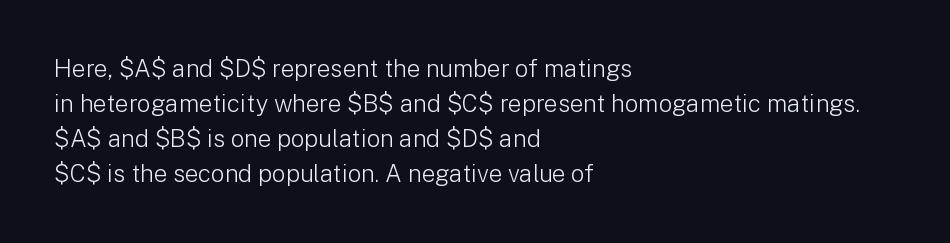
{"italic": "no", "bold": "no", "underline": "no", "align": "left", "line_spacing": "normal", "line_spacing_ratio": 1.46, "letter_spacing": "normal", "letter_spacing_em": 0.0, "glyph_px": 24}
